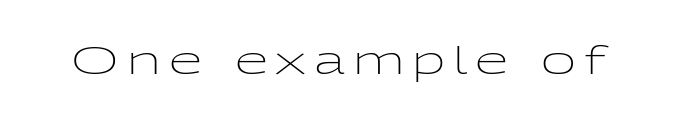
Just letters on the line, the space beneath them empty. Italic: no, the glyphs are upright roman. The text was rendered using a sans face with plain stroke endings. Ink coverage per letter is moderate at most. Think of a printed novel: that variable character pitch is what you see here.
